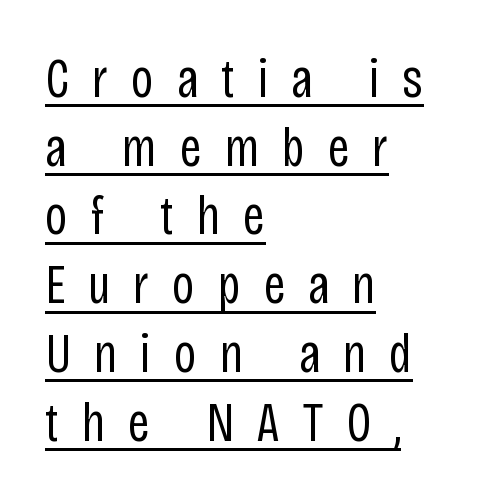
The image shows 55 px regular-weight, condensed sans-serif type, upright; set left-aligned, normal line spacing (1.25x), unusually wide letter spacing (+0.41 em), underlined; low stroke contrast and a large x-height.
